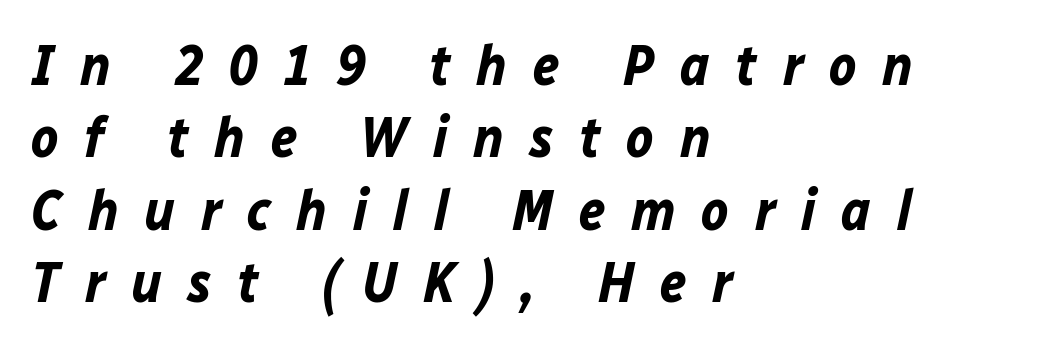
The image shows 57 px bold type, italic (leaning right); set left-aligned, normal line spacing (1.27x), unusually wide letter spacing (+0.45 em), not underlined; low stroke contrast and a medium x-height.
